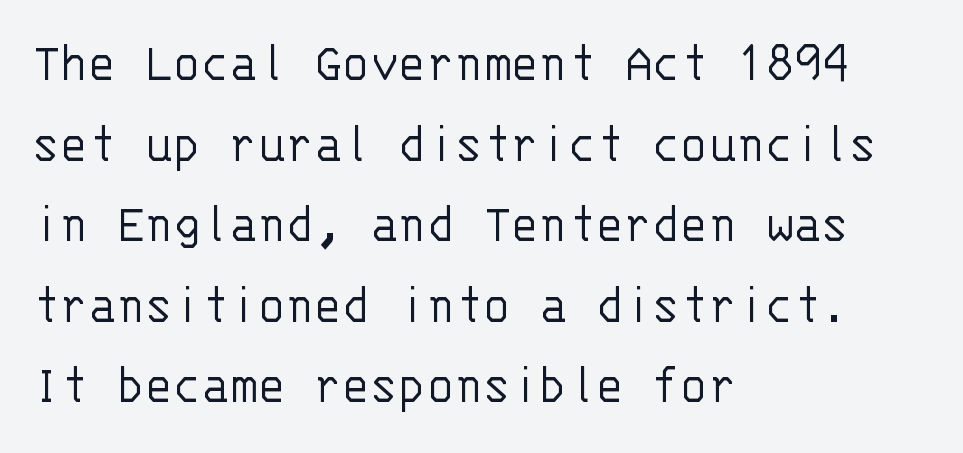
Q: Is the text bold? A: No.
Q: Is the text italic (slanted)? A: No, it is upright.
Q: Is the typeface a serif or a sans-serif typeface? A: Sans-serif.
Q: Is the text underlined? A: No.
Q: How is the paragraph aligned? A: Left-aligned.
Q: Is the spacing between letters normal or unusually wide? A: Normal.
Q: Is the spacing between lines tight, normal or loose? A: Normal.
Q: Width (condensed, normal, or wide)? A: Normal.
Q: Stroke contrast? A: Low.
Q: x-height? A: Large.
Q: Monospaced? A: Yes.
